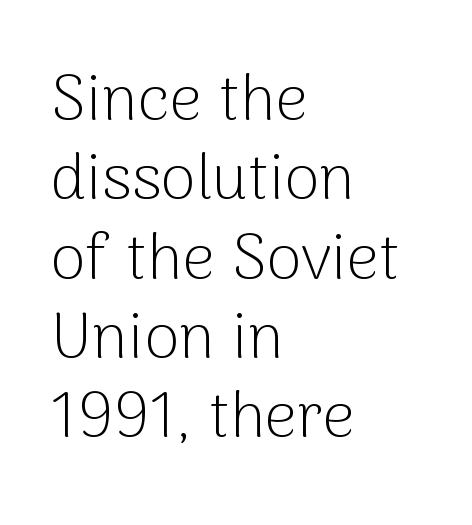
The image shows 64 px light sans-serif type, upright; set left-aligned, line spacing 1.24x, normal letter spacing, not underlined; low stroke contrast and a medium x-height.
